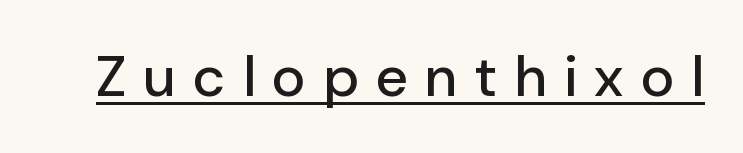
{"serif": "no", "italic": "no", "width": "normal", "stroke_contrast": "low", "x_height": "medium", "monospaced": "no", "underline": "yes", "letter_spacing": "wide", "letter_spacing_em": 0.3, "glyph_px": 57}
